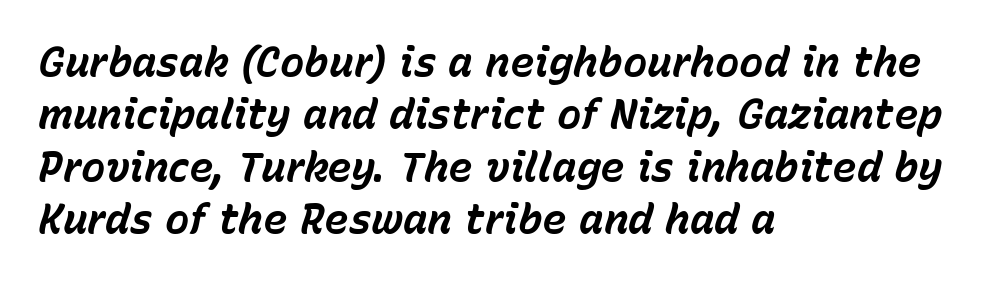
Q: Is the text bold? A: Yes.
Q: Is the text italic (slanted)? A: Yes, it leans right by about 15 degrees.
Q: Is the text underlined? A: No.
Q: How is the paragraph aligned? A: Left-aligned.
Q: Is the spacing between letters normal or unusually wide? A: Normal.
Q: Is the spacing between lines tight, normal or loose? A: Normal.
Q: Width (condensed, normal, or wide)? A: Normal.
Q: Stroke contrast? A: Low.
Q: x-height? A: Medium.
Q: Monospaced? A: No.
